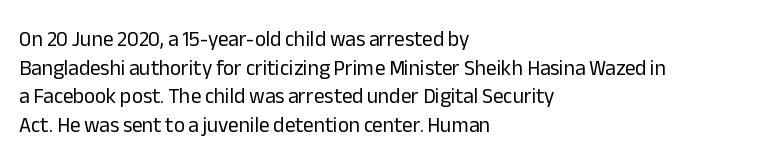
Line beginnings align vertically; line endings do not. Whoever set this chose a conventional vertical rhythm. Stroke mass is kept to a normal reading level or below. Nobody touched the tracking dial on this one.
